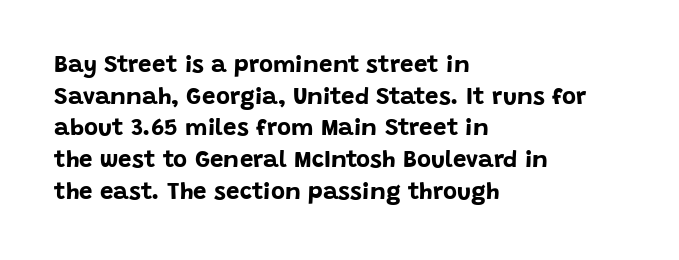
Q: Is the text bold? A: Yes.
Q: Is the text italic (slanted)? A: No, it is upright.
Q: Is the text underlined? A: No.
Q: How is the paragraph aligned? A: Left-aligned.
Q: Is the spacing between letters normal or unusually wide? A: Normal.
Q: Is the spacing between lines tight, normal or loose? A: Normal.
